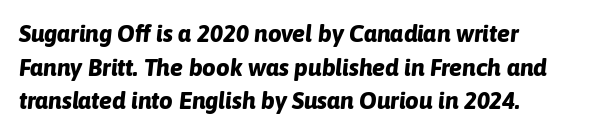
Q: Is the text bold? A: Yes.
Q: Is the text italic (slanted)? A: Yes, it leans right by about 6 degrees.
Q: Is the text underlined? A: No.
Q: How is the paragraph aligned? A: Left-aligned.
Q: Is the spacing between letters normal or unusually wide? A: Normal.
Q: Is the spacing between lines tight, normal or loose? A: Normal.
